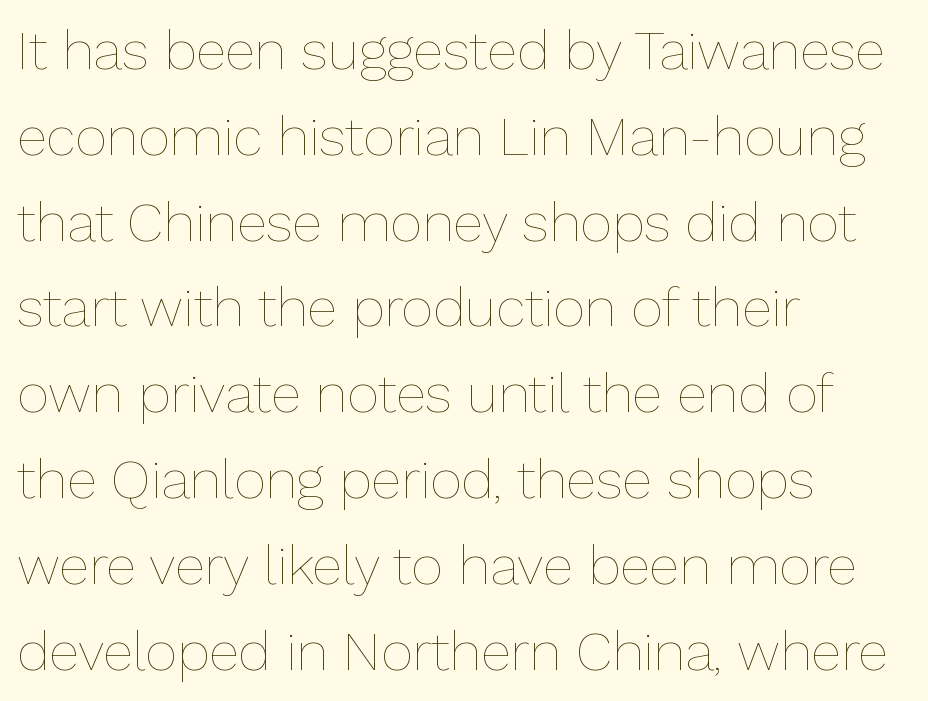
The strip under each line holds only bare page. Looks like regular typesetting: each glyph gets only the width it needs. The characters are drawn with everyday or finer stroke widths. No extra tracking has been applied to these lines.
